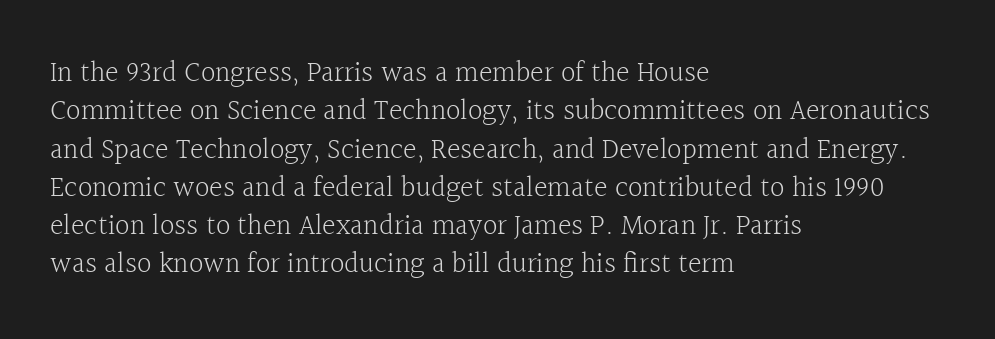
The image shows 29 px light serif type, upright; set left-aligned, normal line spacing (1.32x), normal letter spacing, not underlined; a medium x-height.
